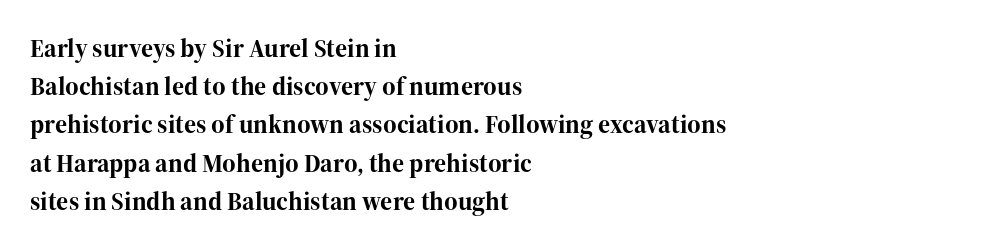
{"italic": "no", "bold": "yes", "underline": "no", "align": "left", "line_spacing": "normal", "line_spacing_ratio": 1.47, "letter_spacing": "normal", "letter_spacing_em": 0.0, "glyph_px": 26}
